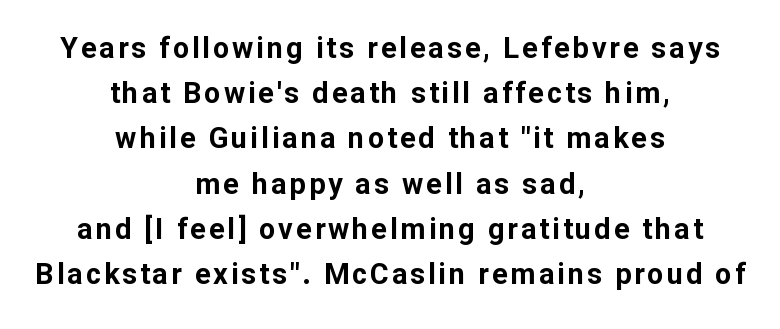
The image shows 29 px bold sans-serif type, upright; set centered, normal line spacing (1.56x), not underlined; low stroke contrast and a medium x-height.
